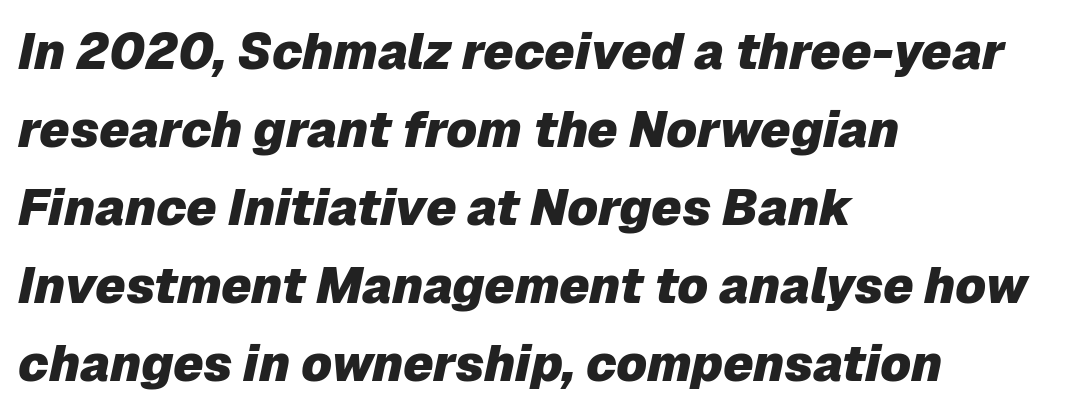
{"italic": "yes", "lean": "right", "slant_degrees": 12, "bold": "yes", "weight": "heavy", "width": "normal", "stroke_contrast": "low", "x_height": "medium", "monospaced": "no", "underline": "no", "align": "left", "line_spacing": "normal", "line_spacing_ratio": 1.56, "letter_spacing": "normal", "letter_spacing_em": 0.0, "glyph_px": 50}
